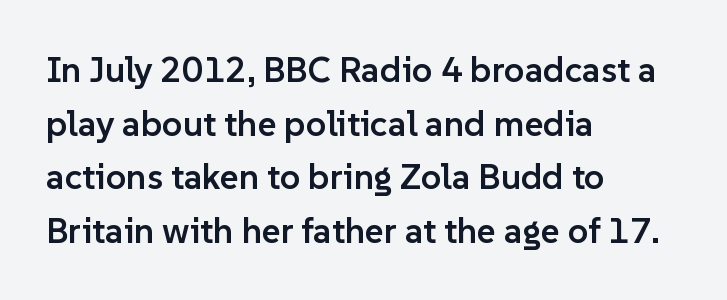
{"serif": "no", "italic": "no", "bold": "semi", "weight": "semibold", "width": "normal", "stroke_contrast": "low", "x_height": "medium", "monospaced": "no", "underline": "no", "align": "left", "line_spacing": "normal", "line_spacing_ratio": 1.49, "letter_spacing": "normal", "letter_spacing_em": 0.0, "glyph_px": 36}
